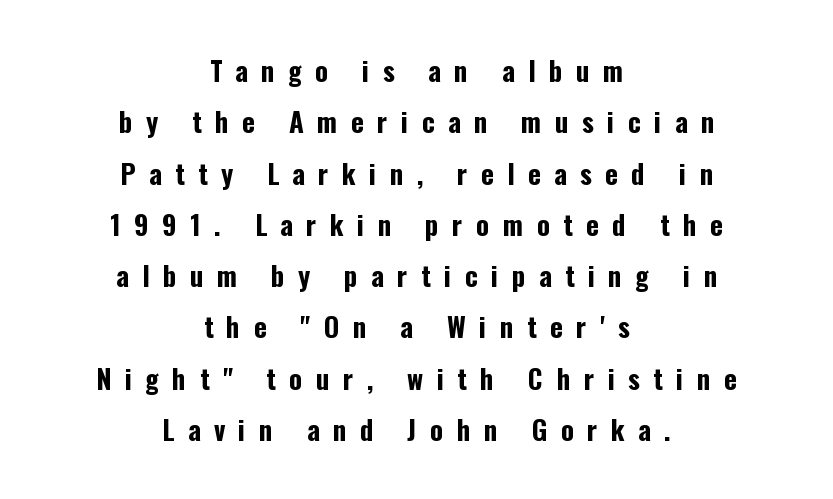
What stands out about the letter spacing? Its width — letters are far apart. The strip under each line holds only bare page. It's the straight-up-and-down kind of type. Teacher's note: observe the equal gaps on both sides — that is centered alignment. Weight check: bold — yes, fully. The block of text is sparse from top to bottom, with ample space between rows.
